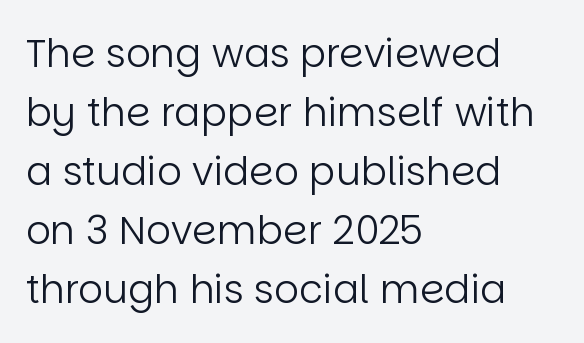
{"serif": "no", "italic": "no", "bold": "no", "weight": "regular", "width": "normal", "stroke_contrast": "low", "x_height": "large", "monospaced": "no", "underline": "no", "align": "left", "line_spacing": "normal", "line_spacing_ratio": 1.51, "letter_spacing": "normal", "letter_spacing_em": 0.0, "glyph_px": 39}
